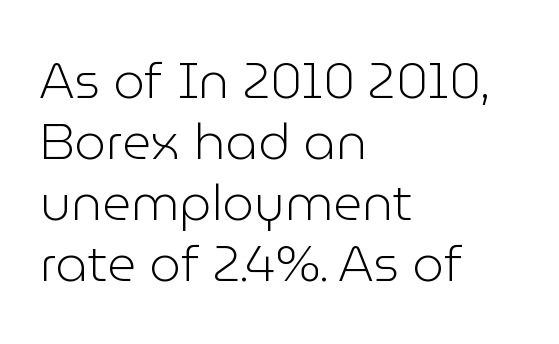
{"serif": "no", "italic": "no", "bold": "no", "weight": "light", "width": "normal", "stroke_contrast": "low", "x_height": "medium", "monospaced": "no", "underline": "no", "align": "left", "line_spacing_ratio": 1.22, "letter_spacing": "normal", "letter_spacing_em": 0.0, "glyph_px": 50}
